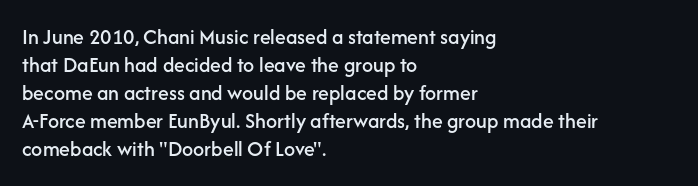
The image shows 22 px text type, upright; set left-aligned, normal line spacing (1.27x), normal letter spacing, not underlined.
